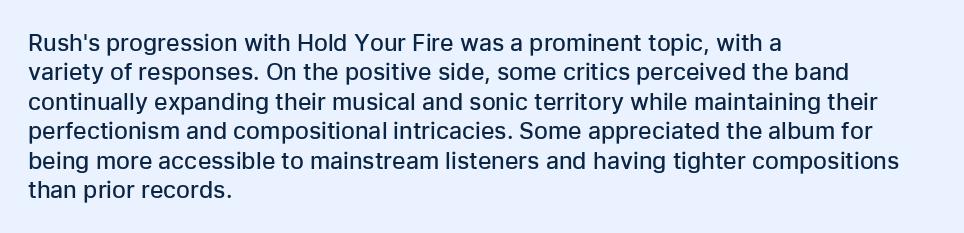
All the whitespace from short lines collects on the right. You could call the tracking neutral — neither tight nor loose. The axis of the letterforms is exactly vertical. Honestly, there is no underline to notice here at all.
